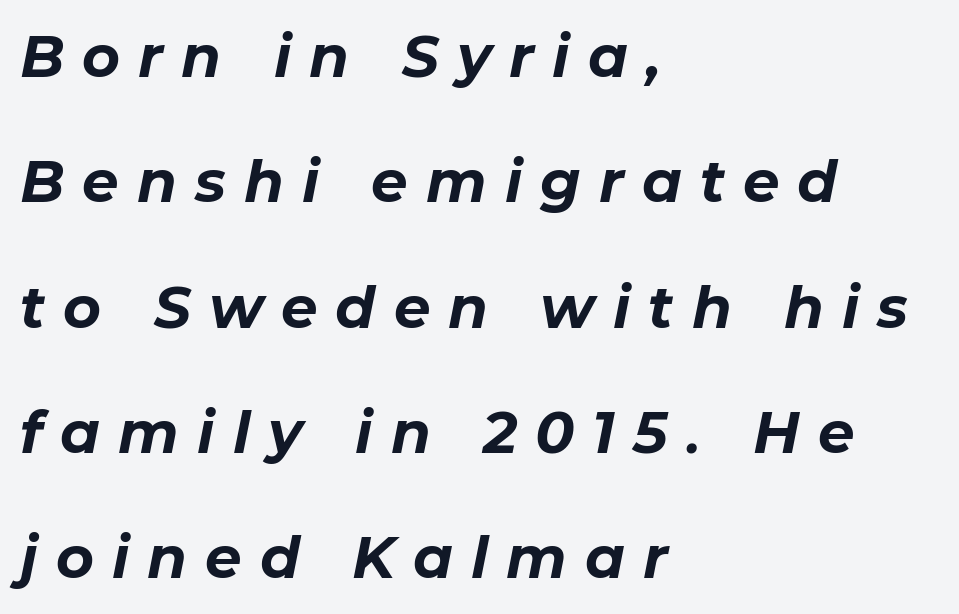
The image shows 58 px bold type, italic (leaning right); set left-aligned, loose line spacing (2.16x), unusually wide letter spacing (+0.31 em), not underlined; low stroke contrast and a medium x-height.
